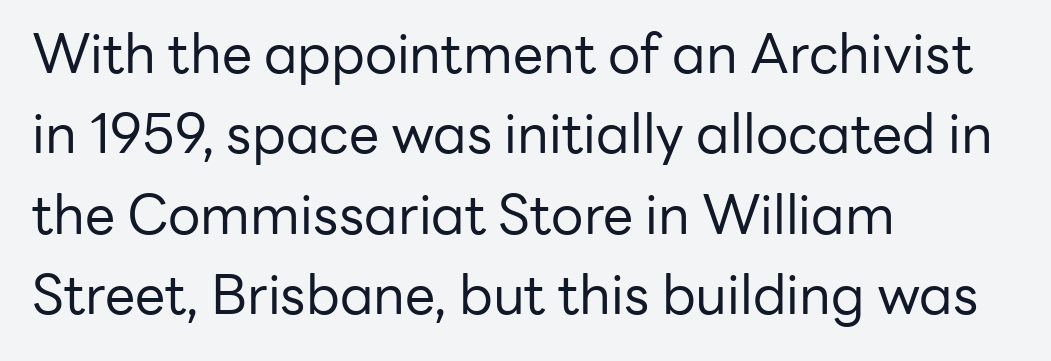
{"serif": "no", "italic": "no", "bold": "no", "weight": "regular", "width": "normal", "stroke_contrast": "low", "x_height": "medium", "monospaced": "no", "underline": "no", "align": "left", "line_spacing": "normal", "line_spacing_ratio": 1.49, "letter_spacing": "normal", "letter_spacing_em": 0.0, "glyph_px": 54}
